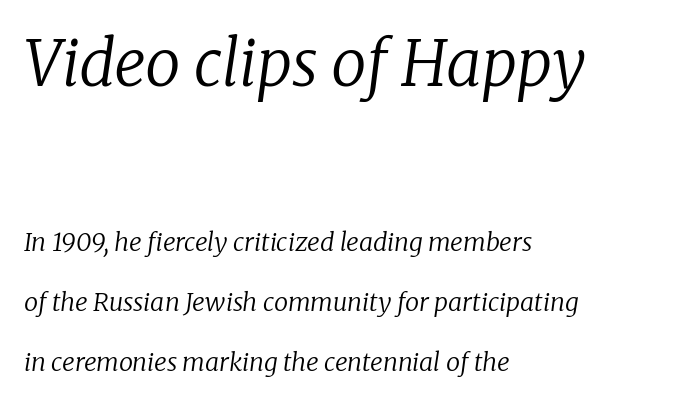
Compared with a centered layout, this one pins lines to the left instead. The font's italic variant was chosen for this text. In terms of letterform style, serifs are clearly present. Larger block? The one above; the one below is distinctly smaller. Do the characters align in a grid? No, the font is proportional. Stroke thickness stays within the range of a standard reading face or lighter.
